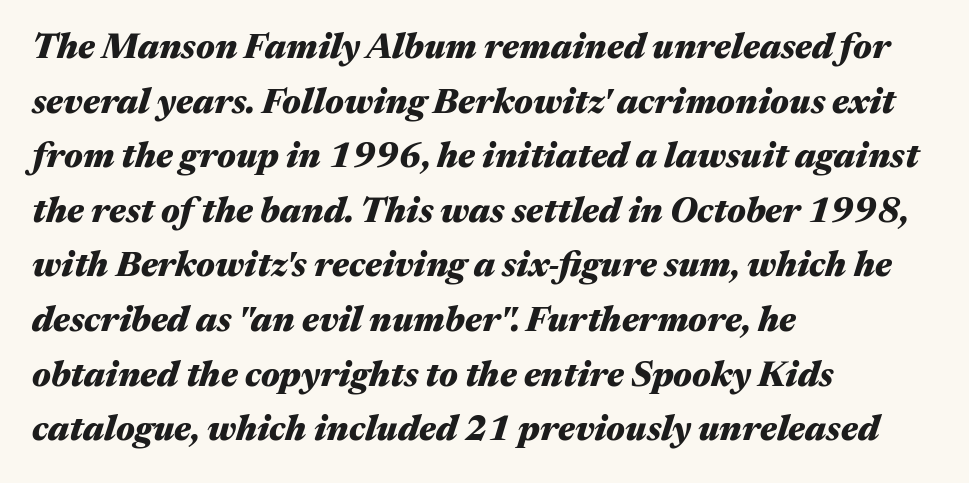
The image shows 35 px heavy, wide type, italic (leaning right); set left-aligned, normal line spacing (1.56x), normal letter spacing, not underlined; medium stroke contrast and a medium x-height.
